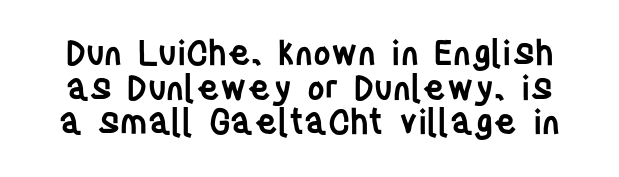
{"serif": "no", "italic": "no", "bold": "semi", "weight": "semibold", "width": "condensed", "stroke_contrast": "low", "x_height": "large", "monospaced": "no", "underline": "no", "line_spacing": "tight", "line_spacing_ratio": 1.02, "letter_spacing": "normal", "letter_spacing_em": 0.0, "glyph_px": 34}
